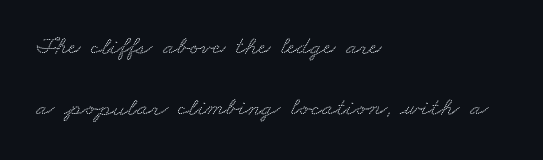
Q: Is the text underlined? A: No.
Q: How is the paragraph aligned? A: Left-aligned.
Q: Is the spacing between letters normal or unusually wide? A: Normal.
Q: Is the spacing between lines tight, normal or loose? A: Loose.
